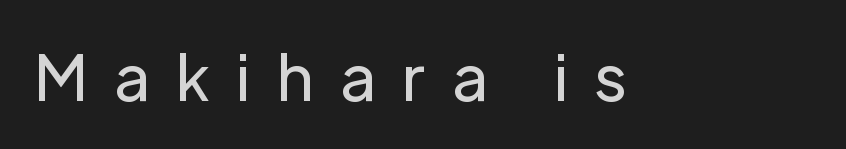
The image shows 63 px regular-weight sans-serif type, upright; set unusually wide letter spacing (+0.41 em), not underlined; low stroke contrast and a medium x-height.
